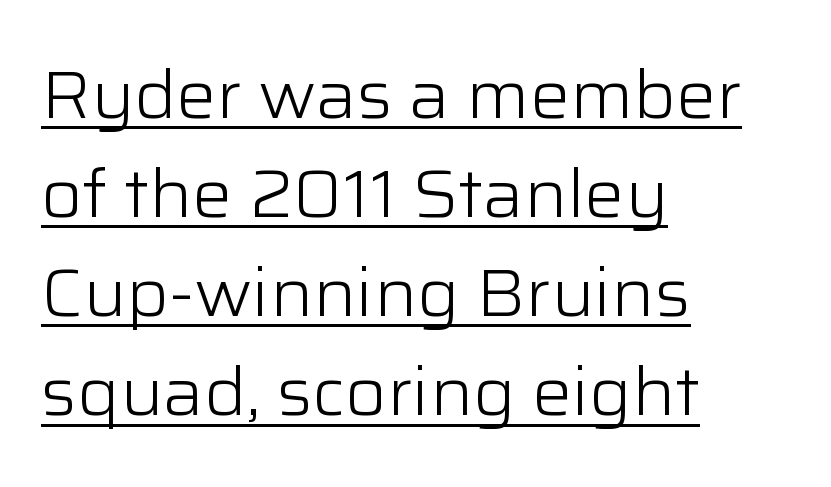
The letters advance in unequal steps, a hallmark of proportional type. The font is comparable to plain body text, perhaps lighter. These lines are composed in type without serifs. Reading down the column, the eye jumps a familiar distance to each next line.
